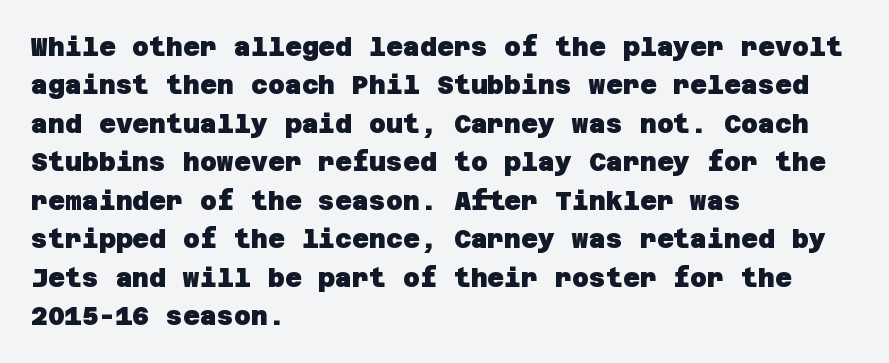
{"bold": "yes", "underline": "no", "align": "left", "line_spacing": "normal", "line_spacing_ratio": 1.48, "letter_spacing": "normal", "letter_spacing_em": 0.0, "glyph_px": 26}
